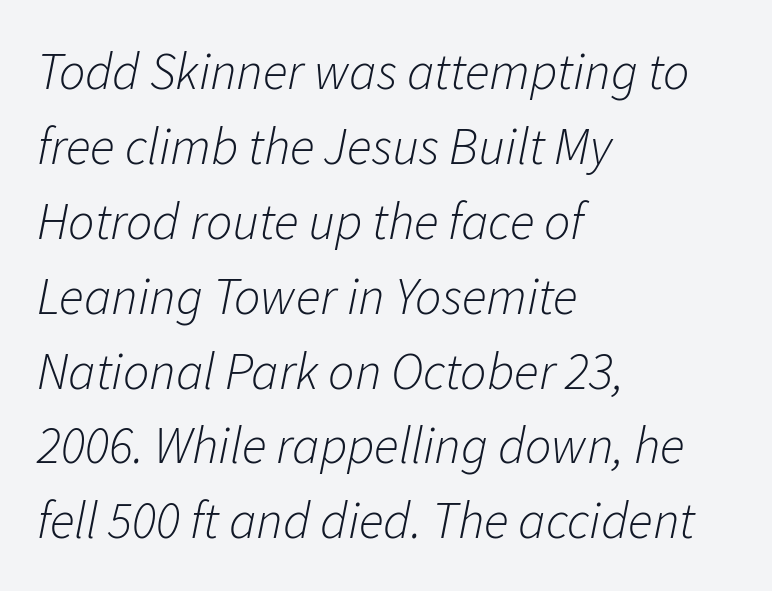
Q: Is the text bold? A: No.
Q: Is the text italic (slanted)? A: Yes, it leans right by about 11 degrees.
Q: Is the text underlined? A: No.
Q: How is the paragraph aligned? A: Left-aligned.
Q: Is the spacing between letters normal or unusually wide? A: Normal.
Q: Is the spacing between lines tight, normal or loose? A: Normal.
Q: Width (condensed, normal, or wide)? A: Normal.
Q: Stroke contrast? A: Low.
Q: x-height? A: Medium.
Q: Monospaced? A: No.
